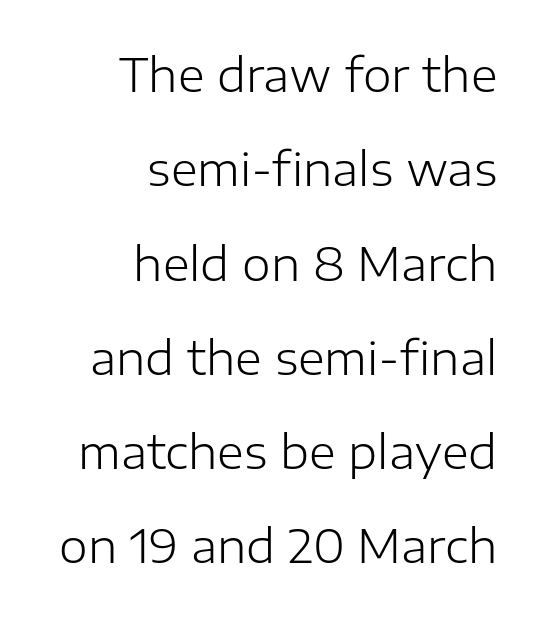
{"serif": "no", "italic": "no", "bold": "no", "weight": "light", "width": "normal", "stroke_contrast": "low", "x_height": "medium", "monospaced": "no", "underline": "no", "align": "right", "line_spacing": "loose", "line_spacing_ratio": 2.05, "letter_spacing": "normal", "letter_spacing_em": 0.0, "glyph_px": 46}
